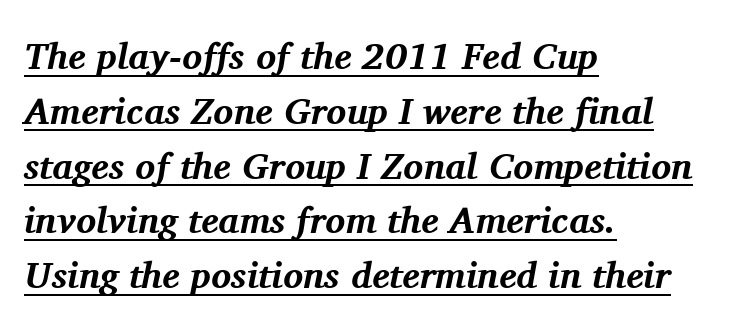
The line-height multiplier appears to be the usual default. You can see a thin bar hugging the bottom of the glyphs. The typesetter chose a ragged-right arrangement here. The designer went with a serif here, giving each stem small feet. Here the designer chose a conventional face with non-uniform glyph widths. Slant detected: the letters are inclined.
